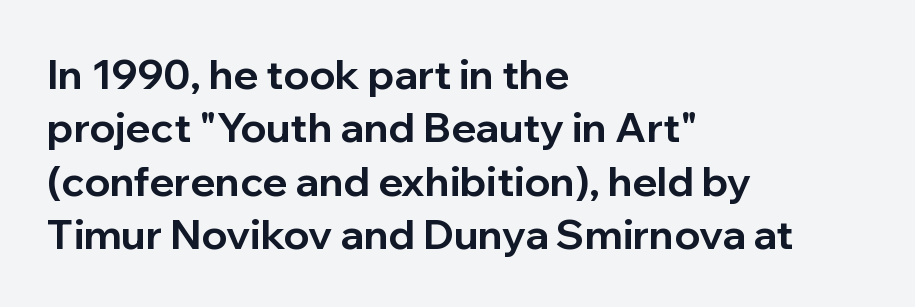
There is no visible air inserted between adjacent glyphs. Clear beneath every line of the passage. Font category for this specimen: sans-serif. This is roman type, the default non-slanted kind. Each glyph is drawn with heavy, bold strokes. Horizontal alignment here is leftward, the default for most running prose.
